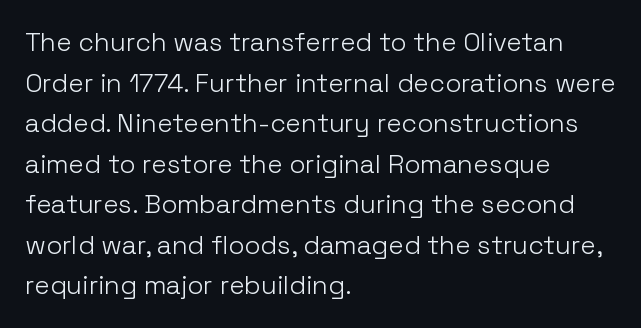
Q: Is the text bold? A: No.
Q: Is the text italic (slanted)? A: No, it is upright.
Q: Is the text underlined? A: No.
Q: How is the paragraph aligned? A: Left-aligned.
Q: Is the spacing between letters normal or unusually wide? A: Normal.
Q: Is the spacing between lines tight, normal or loose? A: Normal.
